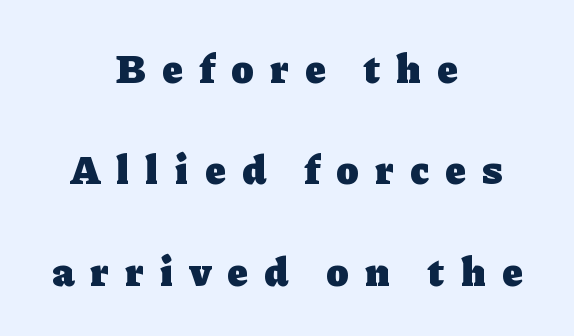
Q: Is the text bold? A: Yes.
Q: Is the text italic (slanted)? A: No, it is upright.
Q: Is the typeface a serif or a sans-serif typeface? A: Serif.
Q: Is the text underlined? A: No.
Q: How is the paragraph aligned? A: Centered.
Q: Is the spacing between letters normal or unusually wide? A: Unusually wide.
Q: Is the spacing between lines tight, normal or loose? A: Loose.
Q: Width (condensed, normal, or wide)? A: Normal.
Q: Stroke contrast? A: Low.
Q: x-height? A: Medium.
Q: Monospaced? A: No.
